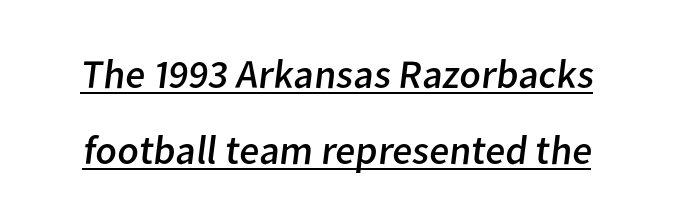
Weight: regular or lighter. Does extra space separate the letters? No, they use regular spacing. The glyphs are accompanied by a horizontal stroke just below them. The passage shown is typed in a proportional face where columns would drift.
